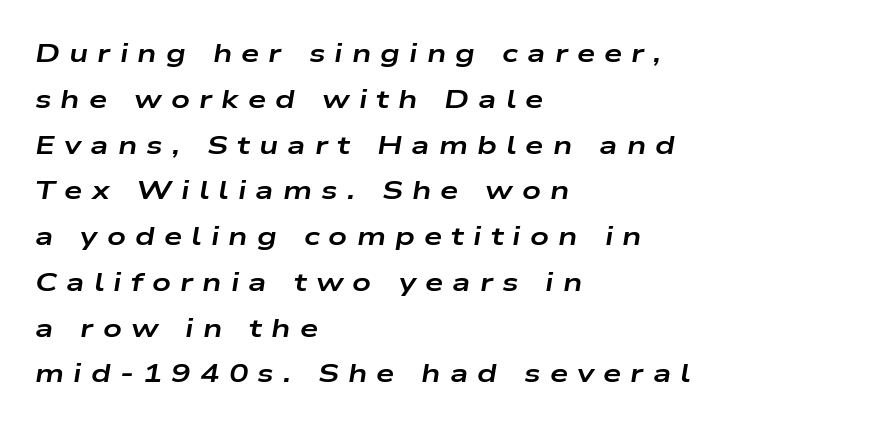
The image shows 26 px bold type, italic (leaning right); set left-aligned, line spacing 1.76x, unusually wide letter spacing (+0.35 em), not underlined.
